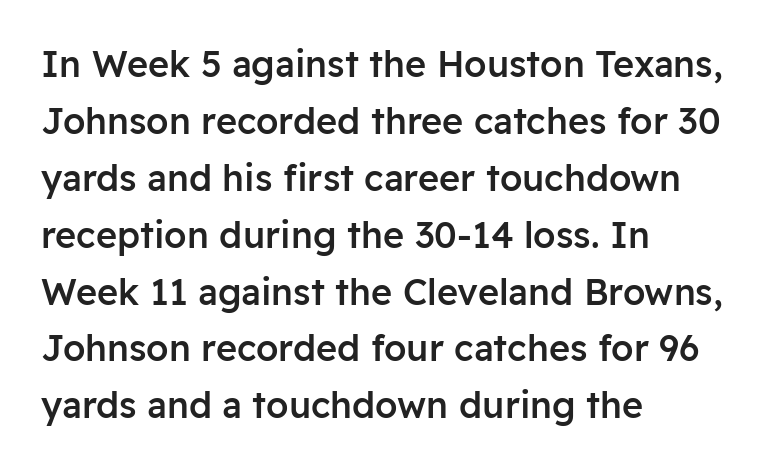
The image shows 36 px semibold sans-serif type, upright; set left-aligned, normal line spacing (1.58x), normal letter spacing, not underlined; low stroke contrast and a medium x-height.
